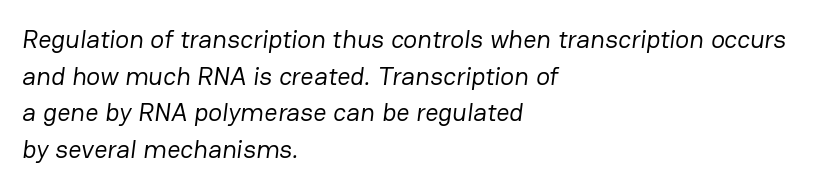
Q: Is the text bold? A: No.
Q: Is the text underlined? A: No.
Q: How is the paragraph aligned? A: Left-aligned.
Q: Is the spacing between letters normal or unusually wide? A: Normal.
Q: Is the spacing between lines tight, normal or loose? A: Normal.
